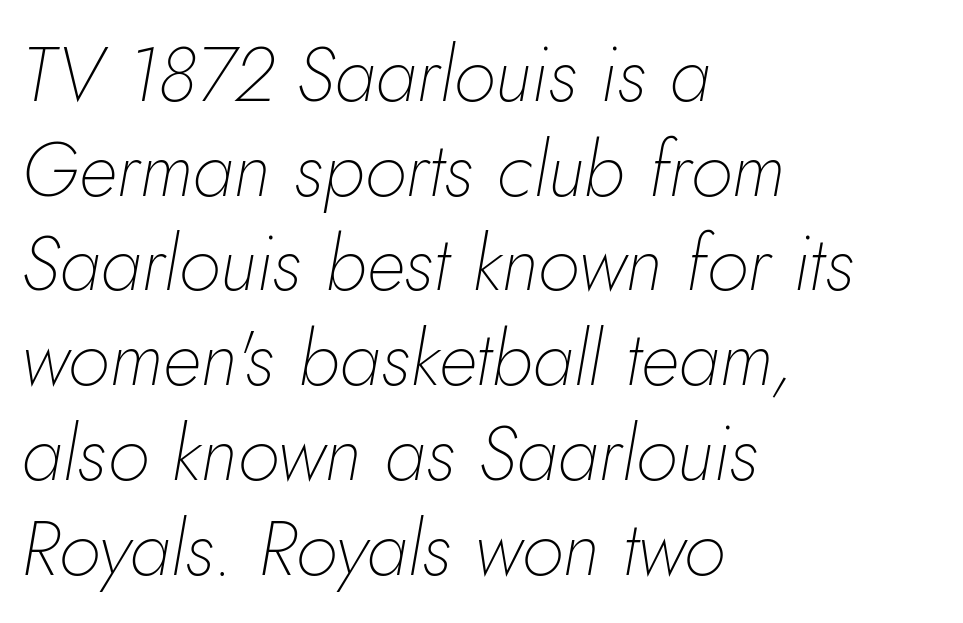
Characters are canted at an angle relative to the baseline's perpendicular. Looks like regular typesetting: each glyph gets only the width it needs. The rendering anchors every line to the left-hand side. Unbolded letterforms with no extra heft. The tracking reads as untouched default to a designer's eye. Each row of text sits above clean, open space.
